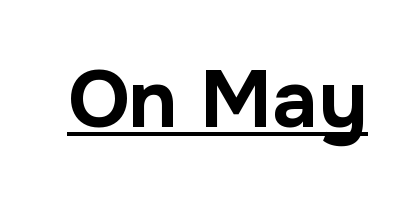
The image shows 80 px bold sans-serif type, upright; set normal letter spacing, underlined; low stroke contrast and a medium x-height.
